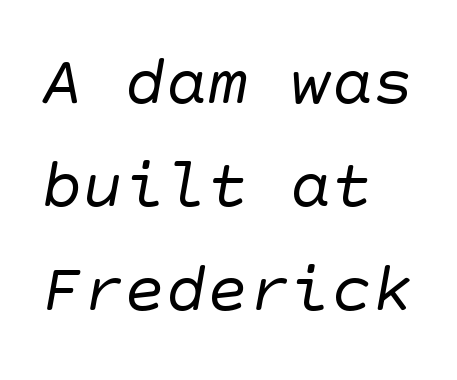
The image shows 69 px regular-weight sans-serif type; set left-aligned, normal line spacing (1.5x), normal letter spacing, not underlined; low stroke contrast and a large x-height.
